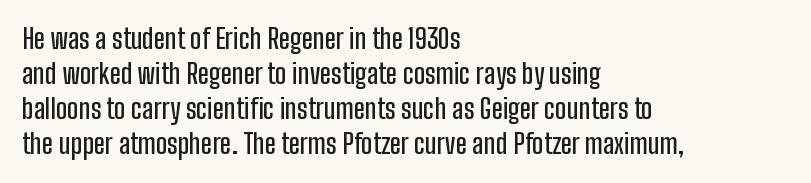
Q: Is the text italic (slanted)? A: No, it is upright.
Q: Is the text underlined? A: No.
Q: How is the paragraph aligned? A: Left-aligned.
Q: Is the spacing between letters normal or unusually wide? A: Normal.
Q: Is the spacing between lines tight, normal or loose? A: Normal.
